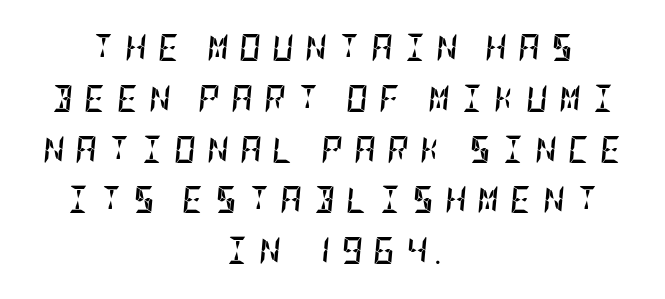
The image shows 27 px bold type, italic (leaning right); set centered, line spacing 1.88x, unusually wide letter spacing (+0.4 em), not underlined.
